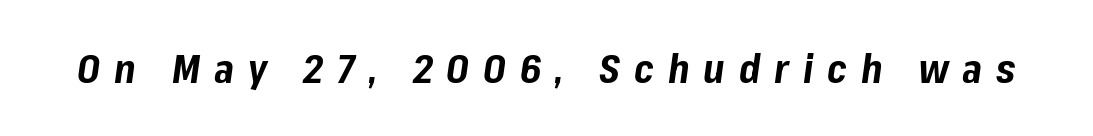
The image shows 39 px bold type, italic (leaning right); set unusually wide letter spacing (+0.36 em), not underlined; low stroke contrast and a medium x-height.
